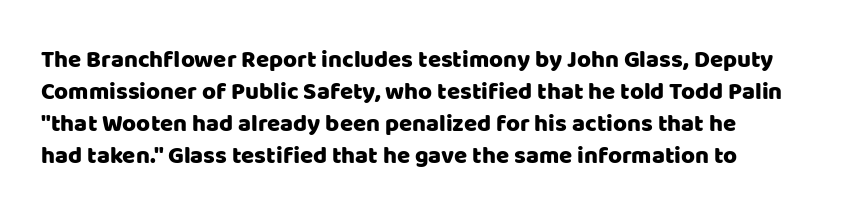
{"italic": "no", "underline": "no", "align": "left", "line_spacing": "normal", "line_spacing_ratio": 1.33, "letter_spacing": "normal", "letter_spacing_em": 0.0, "glyph_px": 24}
